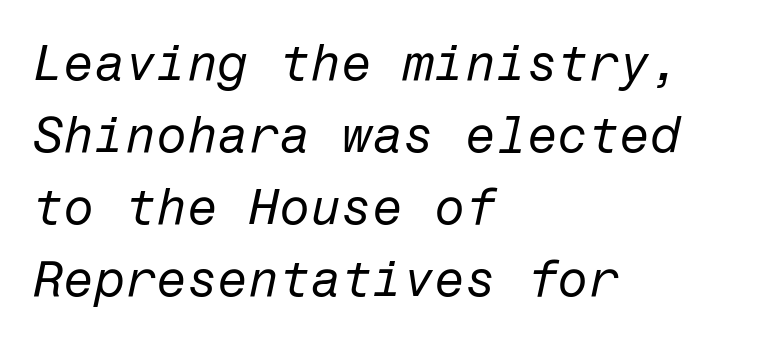
No heavy texture on the line: the type isn't bold. Alignment: flush left. Is the type slanted? Yes — the strokes lean at a clear angle. Honestly, the row spacing looks completely unremarkable. Has an underline been added? It has not.
